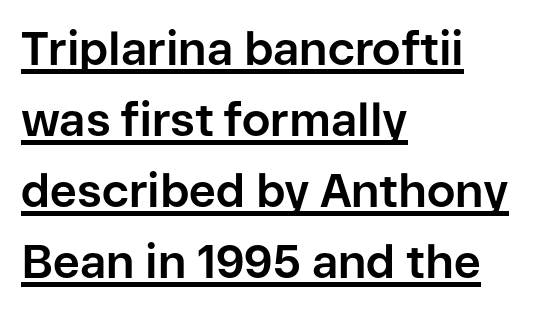
The face used here is proportionally spaced, like ordinary book or web type. How would I describe the line gaps? Plain and ordinary. Each line starts at the same left margin while the right side varies. The letters carry no serifs — their stems end cleanly without finishing strokes. Students, observe the line beneath the letters — that is underlining. The sample has been set heavy, in full bold.
